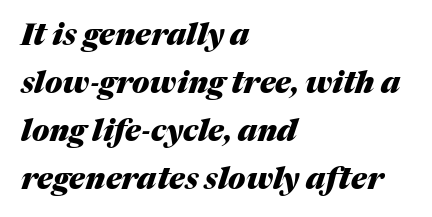
{"italic": "yes", "lean": "right", "slant_degrees": 17, "bold": "yes", "weight": "heavy", "width": "normal", "stroke_contrast": "medium", "x_height": "medium", "monospaced": "no", "underline": "no", "align": "left", "line_spacing": "normal", "line_spacing_ratio": 1.6, "letter_spacing": "normal", "letter_spacing_em": 0.0, "glyph_px": 30}
